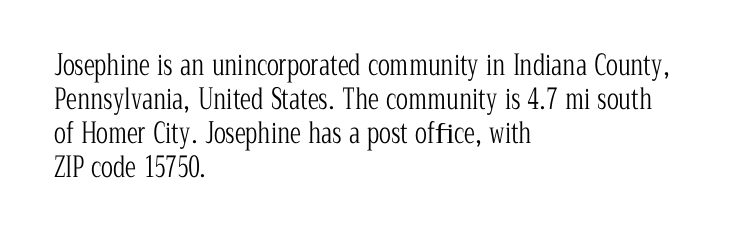
{"serif": "yes", "italic": "no", "bold": "no", "weight": "light", "width": "condensed", "stroke_contrast": "low", "x_height": "medium", "monospaced": "no", "underline": "no", "align": "left", "line_spacing_ratio": 1.22, "letter_spacing": "normal", "letter_spacing_em": 0.0, "glyph_px": 28}
